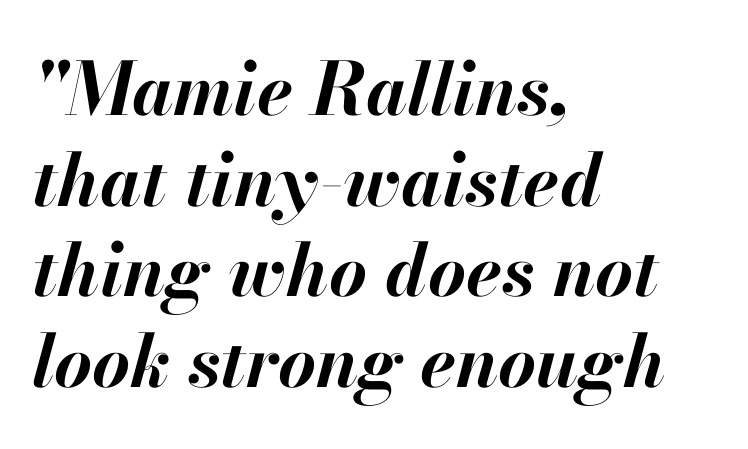
Q: Is the text bold? A: Yes.
Q: Is the text italic (slanted)? A: Yes, it leans right by about 13 degrees.
Q: Is the text underlined? A: No.
Q: How is the paragraph aligned? A: Left-aligned.
Q: Is the spacing between letters normal or unusually wide? A: Normal.
Q: Width (condensed, normal, or wide)? A: Normal.
Q: Stroke contrast? A: High.
Q: x-height? A: Small.
Q: Monospaced? A: No.
